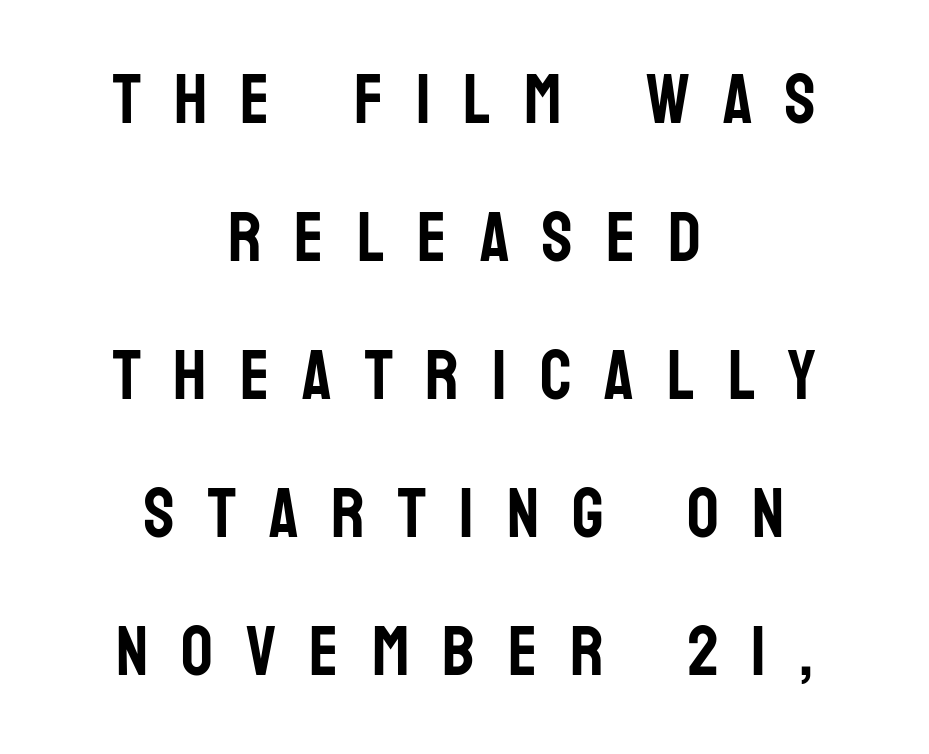
The image shows 70 px condensed sans-serif type, upright; set centered, loose line spacing (1.97x), unusually wide letter spacing (+0.47 em), not underlined; low stroke contrast and a large x-height.
